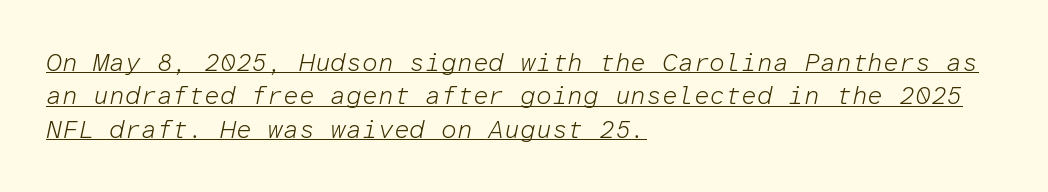
Posture: slanted. How are the letters spaced? Ordinarily, with no added tracking. What's the leading like? Ordinary, nothing unusual. A baseline rule has been typeset under these characters. Alignment: flush left. Heaviness? Minimal to ordinary, like unemphasized prose.
